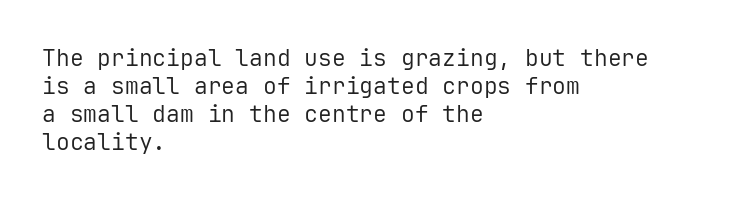
Every stem runs plumb, perpendicular to the baseline. Layout note: lines flush left. Decoration check: the copy has no underline. Short note: letters normally spaced.
